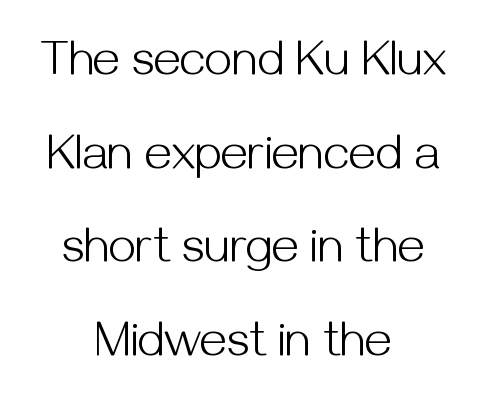
The image shows 49 px light sans-serif type, upright; set centered, loose line spacing (1.91x), normal letter spacing, not underlined; medium stroke contrast and a medium x-height.
